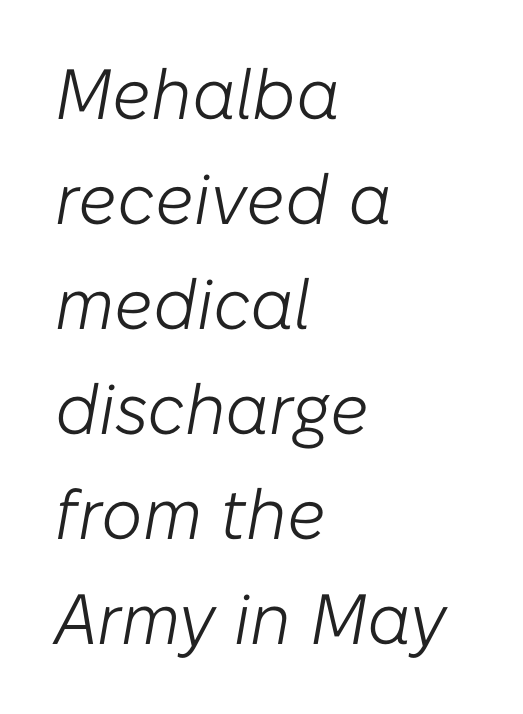
Horizontal bands of white between lines are of average thickness. Stems here are at most as thick as an everyday book face. The rendering uses natural spacing where letterforms have individual widths. Italic? Definitely — the glyphs are oblique.
